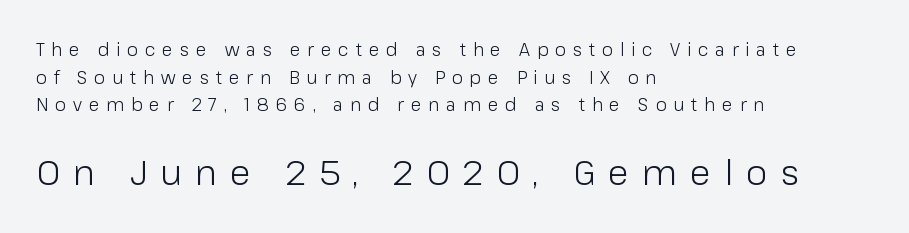
Q: Is the text bold? A: No.
Q: Is the text italic (slanted)? A: No, it is upright.
Q: Is the typeface a serif or a sans-serif typeface? A: Sans-serif.
Q: Is the text underlined? A: No.
Q: How is the paragraph aligned? A: Left-aligned.
Q: Is the spacing between letters normal or unusually wide? A: Unusually wide.
Q: Is the spacing between lines tight, normal or loose? A: Normal.
Q: Which block of text is set in a larger size, the first (top) or the second (bottom)? A: The second (bottom) one.
Q: Width (condensed, normal, or wide)? A: Normal.
Q: Stroke contrast? A: Low.
Q: x-height? A: Medium.
Q: Monospaced? A: No.
